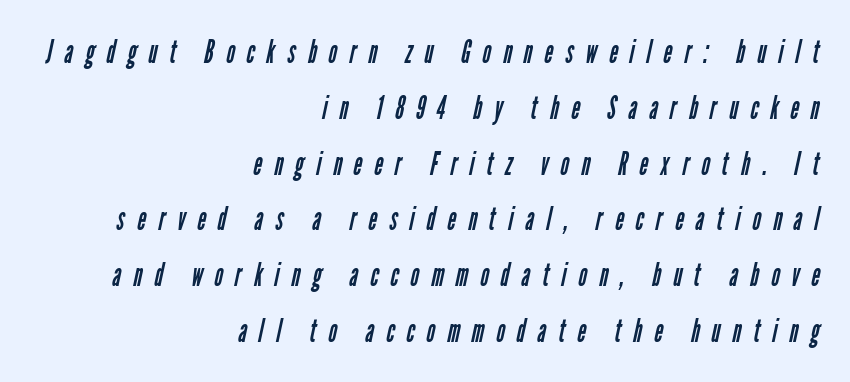
{"serif": "no", "bold": "no", "weight": "regular", "width": "condensed", "stroke_contrast": "low", "x_height": "medium", "monospaced": "no", "underline": "no", "align": "right", "line_spacing": "normal", "line_spacing_ratio": 1.69, "letter_spacing": "wide", "letter_spacing_em": 0.37, "glyph_px": 33}
